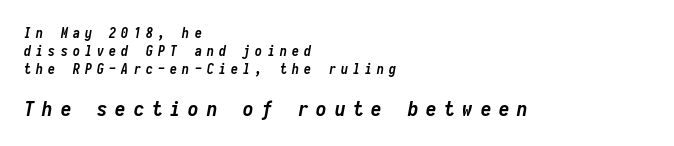
Q: Is the text bold? A: Yes.
Q: Is the text italic (slanted)? A: Yes, it leans right by about 10 degrees.
Q: Is the text underlined? A: No.
Q: How is the paragraph aligned? A: Left-aligned.
Q: Is the spacing between letters normal or unusually wide? A: Unusually wide.
Q: Is the spacing between lines tight, normal or loose? A: Normal.
Q: Which block of text is set in a larger size, the first (top) or the second (bottom)? A: The second (bottom) one.
